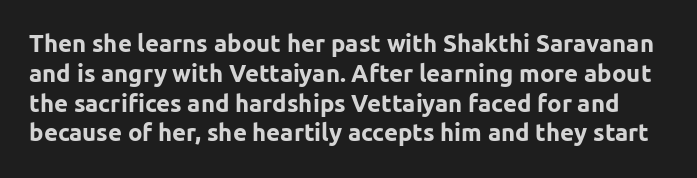
The image shows 24 px bold type, upright; set line spacing 1.24x, normal letter spacing, not underlined.
